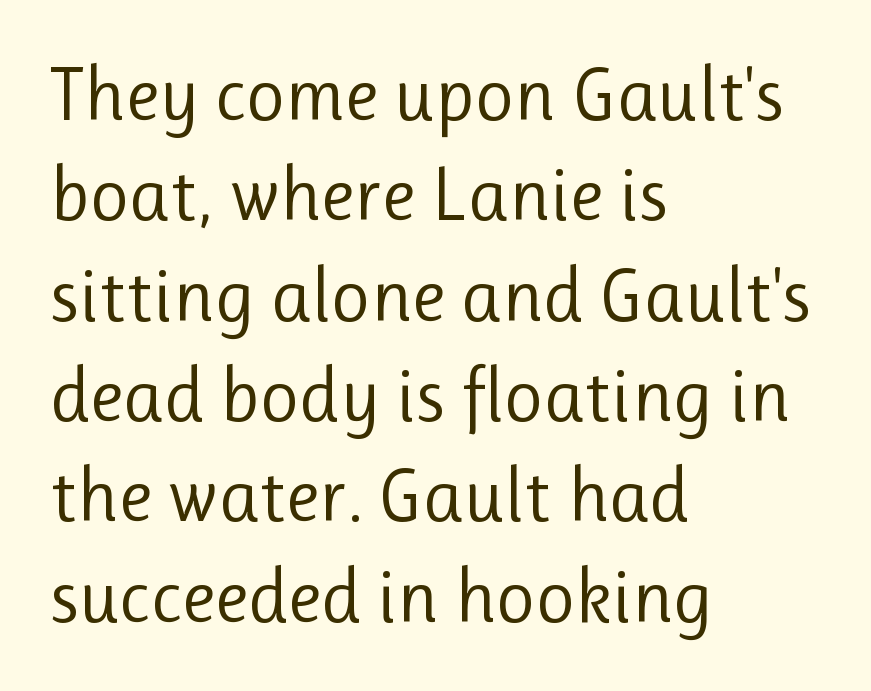
Q: Is the text bold? A: No.
Q: Is the text italic (slanted)? A: No, it is upright.
Q: Is the typeface a serif or a sans-serif typeface? A: Sans-serif.
Q: Is the text underlined? A: No.
Q: How is the paragraph aligned? A: Left-aligned.
Q: Is the spacing between letters normal or unusually wide? A: Normal.
Q: Is the spacing between lines tight, normal or loose? A: Normal.
Q: Width (condensed, normal, or wide)? A: Normal.
Q: Stroke contrast? A: Low.
Q: x-height? A: Medium.
Q: Monospaced? A: No.
